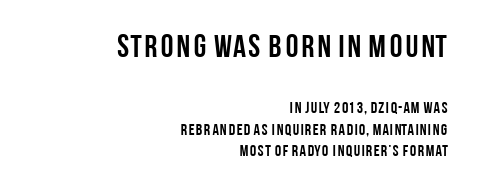
The image shows 32 px semibold, condensed sans-serif type, upright; set right-aligned, normal line spacing (1.34x), normal letter spacing, not underlined; the first (top) block is 2.0x larger; low stroke contrast and a large x-height.
